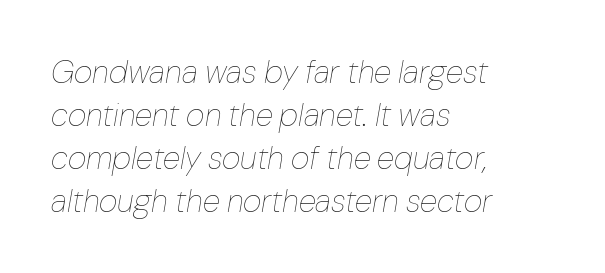
{"italic": "yes", "lean": "right", "slant_degrees": 10, "bold": "no", "weight": "thin", "width": "normal", "stroke_contrast": "low", "x_height": "medium", "monospaced": "no", "underline": "no", "align": "left", "line_spacing": "normal", "line_spacing_ratio": 1.34, "letter_spacing": "normal", "letter_spacing_em": 0.0, "glyph_px": 32}
